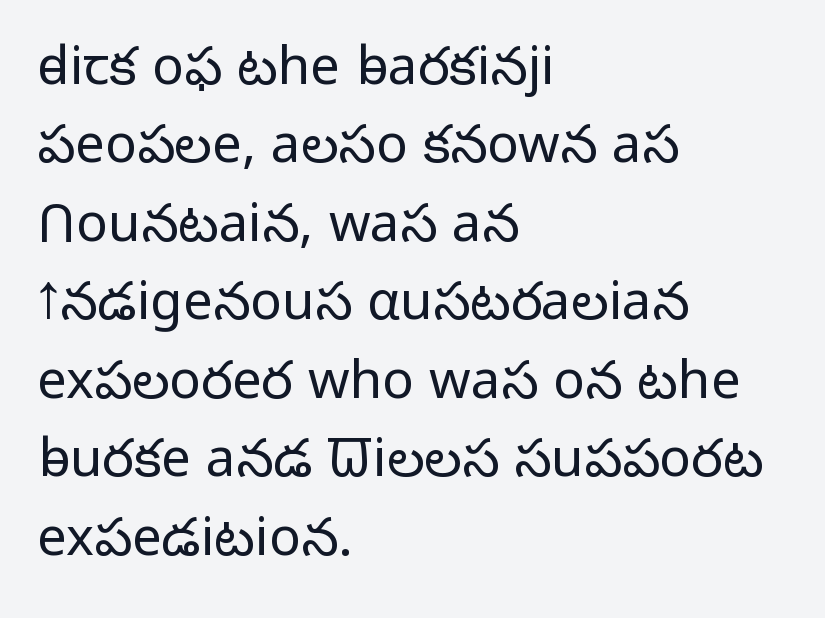
Q: Is the text bold? A: No.
Q: Is the text italic (slanted)? A: No, it is upright.
Q: Is the typeface a serif or a sans-serif typeface? A: Sans-serif.
Q: Is the text underlined? A: No.
Q: How is the paragraph aligned? A: Left-aligned.
Q: Is the spacing between letters normal or unusually wide? A: Normal.
Q: Is the spacing between lines tight, normal or loose? A: Normal.
Q: Width (condensed, normal, or wide)? A: Normal.
Q: Stroke contrast? A: Low.
Q: x-height? A: Medium.
Q: Monospaced? A: No.
